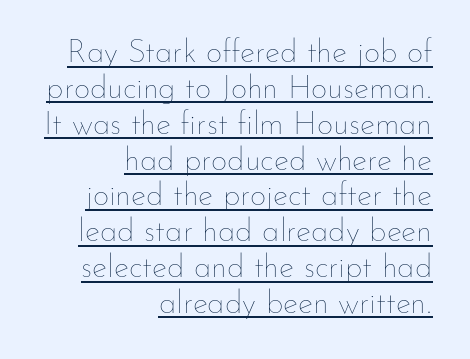
The image shows 32 px thin type, upright; set right-aligned, tight line spacing (1.12x), normal letter spacing, underlined; low stroke contrast and a small x-height.
